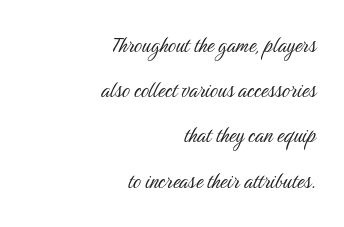
Q: Is the text bold? A: No.
Q: Is the text italic (slanted)? A: Yes.
Q: Is the text underlined? A: No.
Q: How is the paragraph aligned? A: Right-aligned.
Q: Is the spacing between letters normal or unusually wide? A: Normal.
